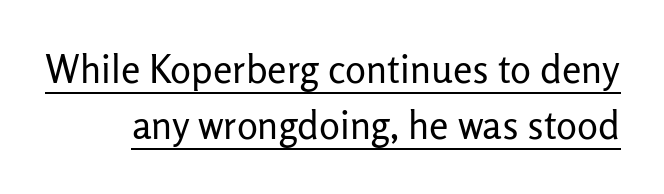
Q: Is the text bold? A: No.
Q: Is the text italic (slanted)? A: No, it is upright.
Q: Is the typeface a serif or a sans-serif typeface? A: Sans-serif.
Q: Is the text underlined? A: Yes.
Q: Is the spacing between letters normal or unusually wide? A: Normal.
Q: Is the spacing between lines tight, normal or loose? A: Normal.
Q: Width (condensed, normal, or wide)? A: Normal.
Q: Stroke contrast? A: Low.
Q: x-height? A: Medium.
Q: Monospaced? A: No.
